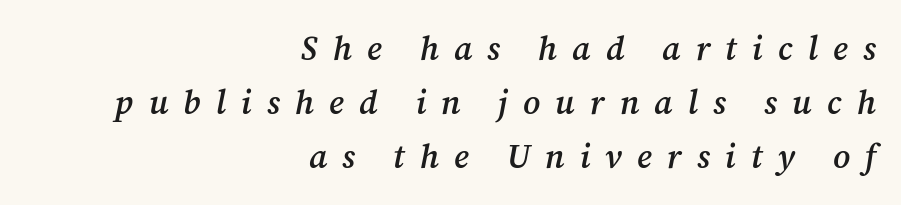
{"serif": "yes", "italic": "yes", "lean": "right", "slant_degrees": 12, "bold": "semi", "weight": "semibold", "width": "normal", "stroke_contrast": "medium", "x_height": "medium", "monospaced": "no", "underline": "no", "align": "right", "line_spacing": "normal", "line_spacing_ratio": 1.63, "letter_spacing": "wide", "letter_spacing_em": 0.46, "glyph_px": 33}
